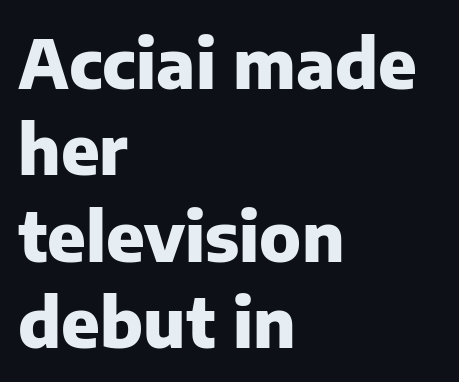
Decoration check: the copy has no underline. Here the designer chose a conventional face with non-uniform glyph widths. The glyphs have the mass of a bold cut. Rendered with straight, roman letterforms.
